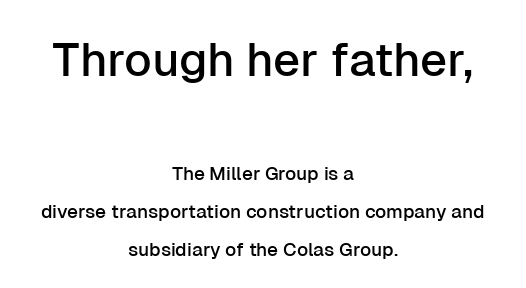
The image shows 47 px sans-serif type, upright; set centered, loose line spacing (2.01x), normal letter spacing, not underlined; the first (top) block is 2.47x larger; low stroke contrast and a medium x-height.
